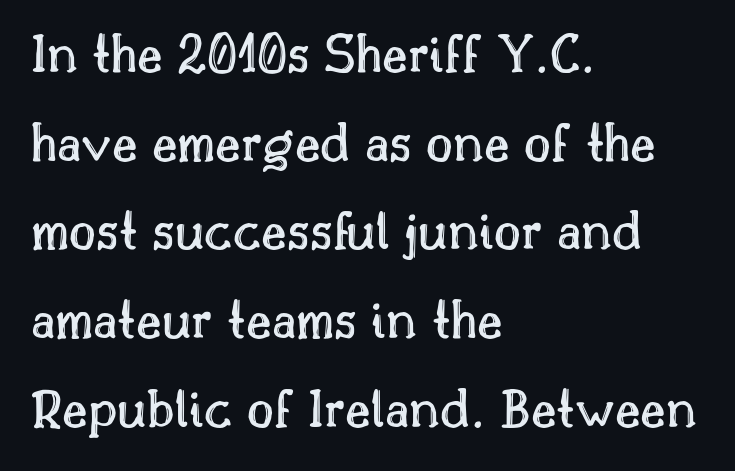
Q: Is the text italic (slanted)? A: No, it is upright.
Q: Is the text underlined? A: No.
Q: How is the paragraph aligned? A: Left-aligned.
Q: Is the spacing between letters normal or unusually wide? A: Normal.
Q: Is the spacing between lines tight, normal or loose? A: Normal.
Q: Width (condensed, normal, or wide)? A: Normal.
Q: x-height? A: Small.
Q: Monospaced? A: No.
